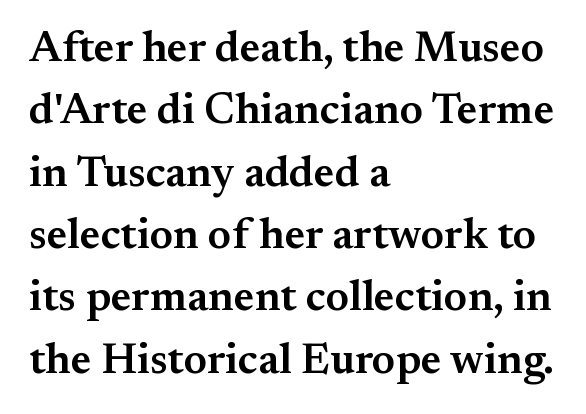
Q: Is the text bold? A: Semi-bold.
Q: Is the text italic (slanted)? A: No, it is upright.
Q: Is the typeface a serif or a sans-serif typeface? A: Serif.
Q: Is the text underlined? A: No.
Q: How is the paragraph aligned? A: Left-aligned.
Q: Is the spacing between letters normal or unusually wide? A: Normal.
Q: Is the spacing between lines tight, normal or loose? A: Normal.
Q: Width (condensed, normal, or wide)? A: Normal.
Q: Stroke contrast? A: Medium.
Q: x-height? A: Small.
Q: Monospaced? A: No.
